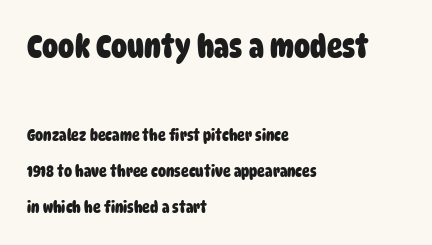
Caption: upper text group enlarged, lower text group reduced. Looks like regular typesetting: each glyph gets only the width it needs. Is the letter spacing exaggerated? No — it looks like the ordinary default. The passage shown stacks its lines with a broad gap.
